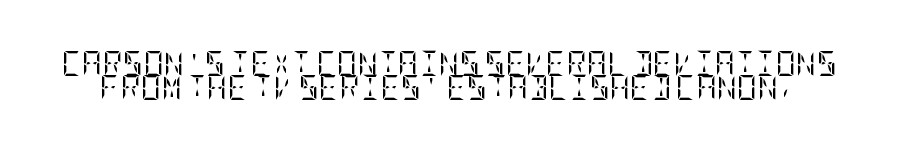
No italicization has been applied; the sample stays upright. Descenders hang freely into open space. Each new line begins almost immediately beneath the previous one. Characters follow at the spacing the type designer built in.
